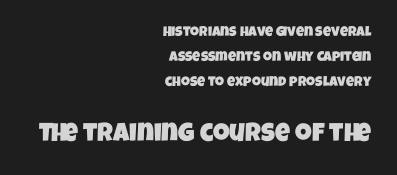
The image shows 26 px text type; set right-aligned, line spacing 1.79x, normal letter spacing, not underlined; the second (bottom) block is 1.86x larger.
